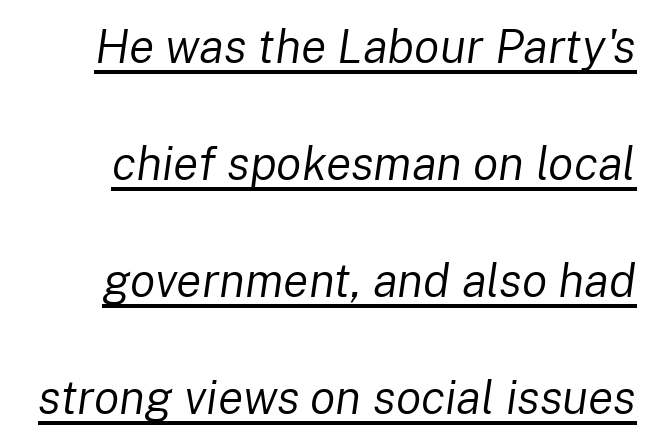
{"italic": "yes", "lean": "right", "slant_degrees": 8, "bold": "no", "weight": "regular", "width": "normal", "stroke_contrast": "low", "x_height": "medium", "monospaced": "no", "underline": "yes", "line_spacing": "loose", "line_spacing_ratio": 2.49, "letter_spacing": "normal", "letter_spacing_em": 0.0, "glyph_px": 47}
